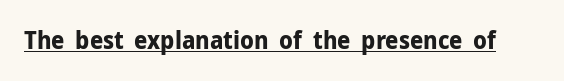
The image shows 24 px bold type, upright; set normal letter spacing, underlined.
